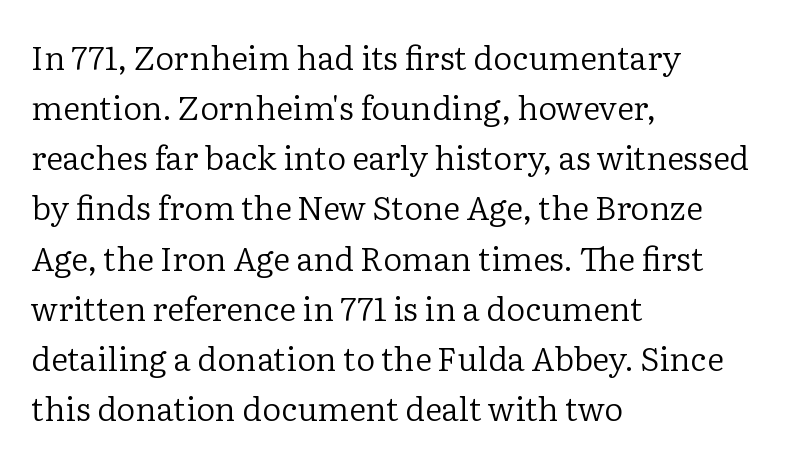
The image shows 33 px regular-weight serif type, upright; set left-aligned, normal line spacing (1.52x), normal letter spacing, not underlined; low stroke contrast and a medium x-height.
